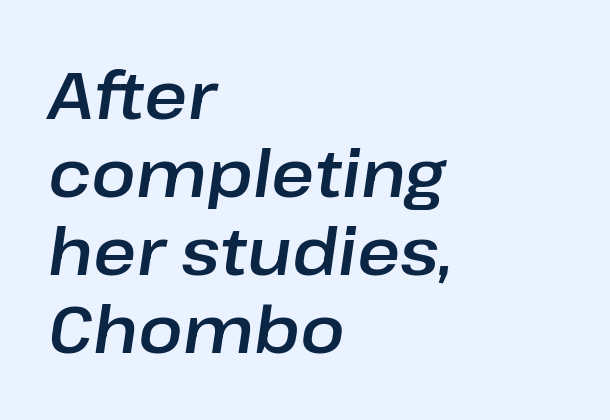
A classic flush-left, rag-right setting is used for this passage. A typesetter would call this proportional, since set widths differ per character. These lines keep a tight, regular rhythm from letter to letter. When letters slant like this, we call the style italic. The string is rendered with underlining switched off.
